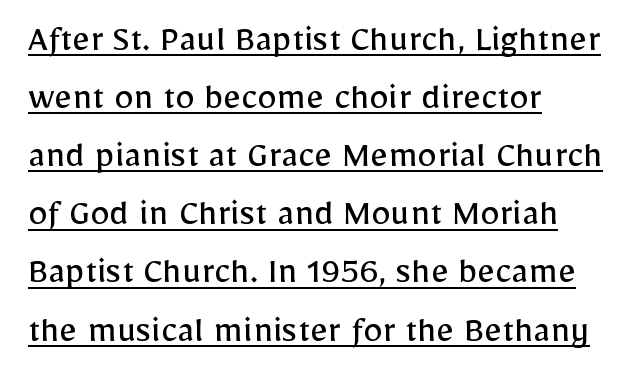
Q: Is the text bold? A: No.
Q: Is the text italic (slanted)? A: No, it is upright.
Q: Is the typeface a serif or a sans-serif typeface? A: Sans-serif.
Q: Is the text underlined? A: Yes.
Q: How is the paragraph aligned? A: Left-aligned.
Q: Is the spacing between letters normal or unusually wide? A: Normal.
Q: Is the spacing between lines tight, normal or loose? A: Normal.
Q: Width (condensed, normal, or wide)? A: Normal.
Q: Stroke contrast? A: Low.
Q: x-height? A: Medium.
Q: Monospaced? A: No.
